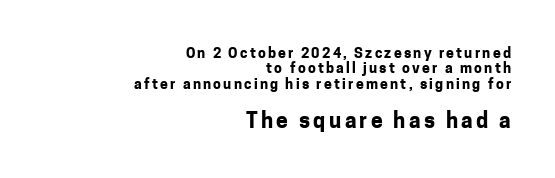
The image shows 21 px bold type, upright; set right-aligned, tight line spacing (1.09x), not underlined; the second (bottom) block is 1.5x larger.
